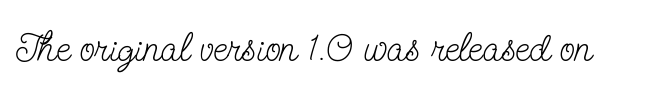
Q: Is the text bold? A: No.
Q: Is the text italic (slanted)? A: Yes.
Q: Is the typeface a serif or a sans-serif typeface? A: Serif.
Q: Is the text underlined? A: No.
Q: Is the spacing between letters normal or unusually wide? A: Normal.
Q: Width (condensed, normal, or wide)? A: Condensed.
Q: Stroke contrast? A: Low.
Q: x-height? A: Small.
Q: Monospaced? A: No.
